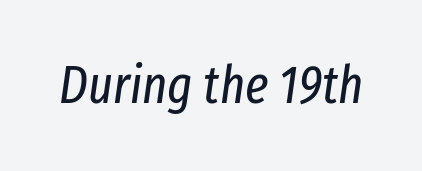
Q: Is the text bold? A: No.
Q: Is the text italic (slanted)? A: Yes, it leans right by about 8 degrees.
Q: Is the text underlined? A: No.
Q: Is the spacing between letters normal or unusually wide? A: Normal.
Q: Width (condensed, normal, or wide)? A: Condensed.
Q: Stroke contrast? A: Low.
Q: x-height? A: Medium.
Q: Monospaced? A: No.
